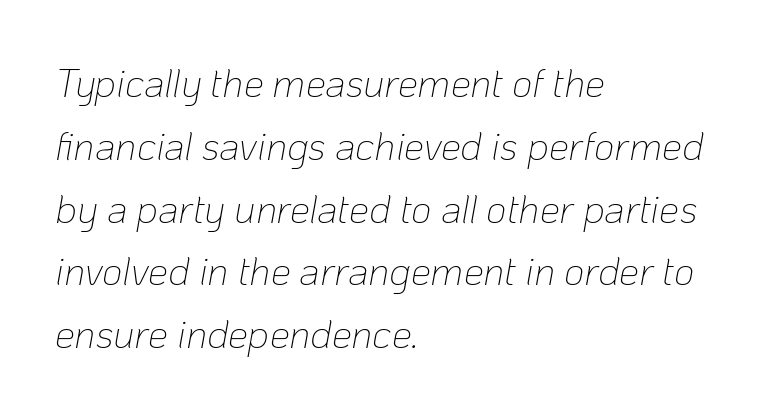
Q: Is the text bold? A: No.
Q: Is the text italic (slanted)? A: Yes, it leans right by about 10 degrees.
Q: Is the text underlined? A: No.
Q: How is the paragraph aligned? A: Left-aligned.
Q: Is the spacing between letters normal or unusually wide? A: Normal.
Q: Is the spacing between lines tight, normal or loose? A: Normal.
Q: Width (condensed, normal, or wide)? A: Normal.
Q: Stroke contrast? A: Low.
Q: x-height? A: Medium.
Q: Monospaced? A: No.
